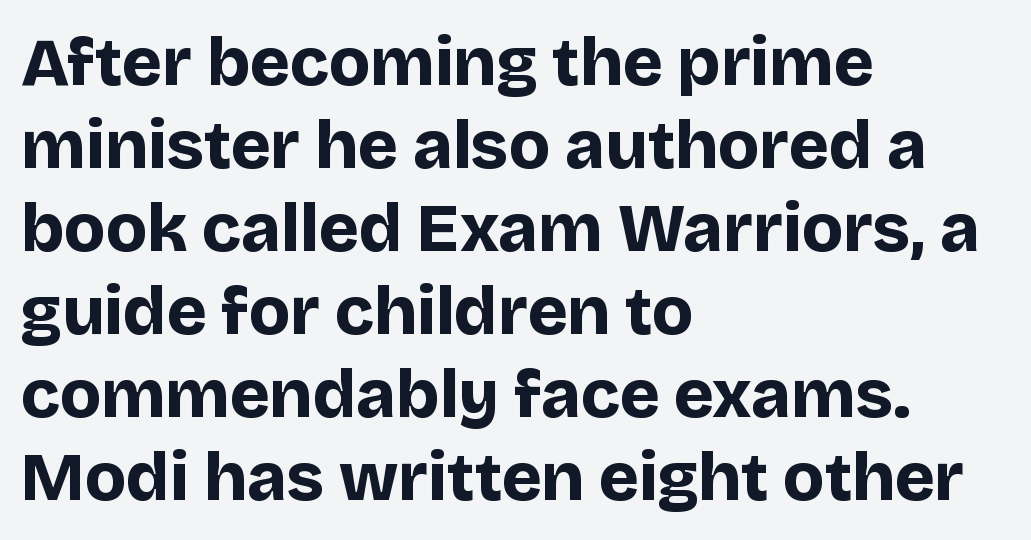
Q: Is the text bold? A: Yes.
Q: Is the text italic (slanted)? A: No, it is upright.
Q: Is the typeface a serif or a sans-serif typeface? A: Sans-serif.
Q: Is the text underlined? A: No.
Q: How is the paragraph aligned? A: Left-aligned.
Q: Is the spacing between letters normal or unusually wide? A: Normal.
Q: Width (condensed, normal, or wide)? A: Normal.
Q: Stroke contrast? A: Low.
Q: x-height? A: Large.
Q: Monospaced? A: No.
